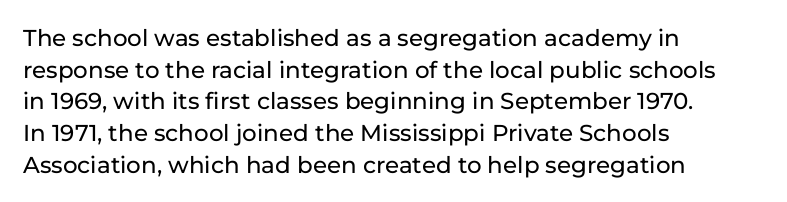
Q: Is the text italic (slanted)? A: No, it is upright.
Q: Is the text underlined? A: No.
Q: How is the paragraph aligned? A: Left-aligned.
Q: Is the spacing between letters normal or unusually wide? A: Normal.
Q: Is the spacing between lines tight, normal or loose? A: Normal.
